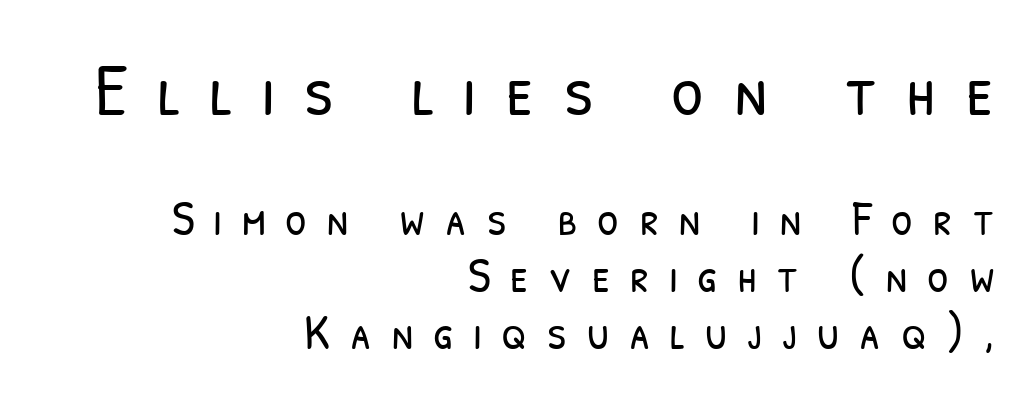
{"serif": "no", "bold": "no", "weight": "light", "width": "condensed", "stroke_contrast": "low", "x_height": "medium", "monospaced": "no", "underline": "no", "align": "right", "line_spacing_ratio": 1.17, "letter_spacing": "wide", "letter_spacing_em": 0.41, "larger_block": "first", "size_ratio": 1.51, "glyph_px": 74}
